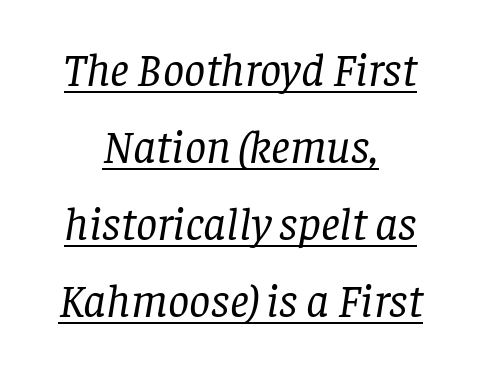
Q: Is the text bold? A: No.
Q: Is the text italic (slanted)? A: Yes, it leans right by about 8 degrees.
Q: Is the typeface a serif or a sans-serif typeface? A: Serif.
Q: Is the text underlined? A: Yes.
Q: How is the paragraph aligned? A: Centered.
Q: Is the spacing between letters normal or unusually wide? A: Normal.
Q: Is the spacing between lines tight, normal or loose? A: Normal.
Q: Width (condensed, normal, or wide)? A: Normal.
Q: Stroke contrast? A: Low.
Q: x-height? A: Large.
Q: Monospaced? A: No.
